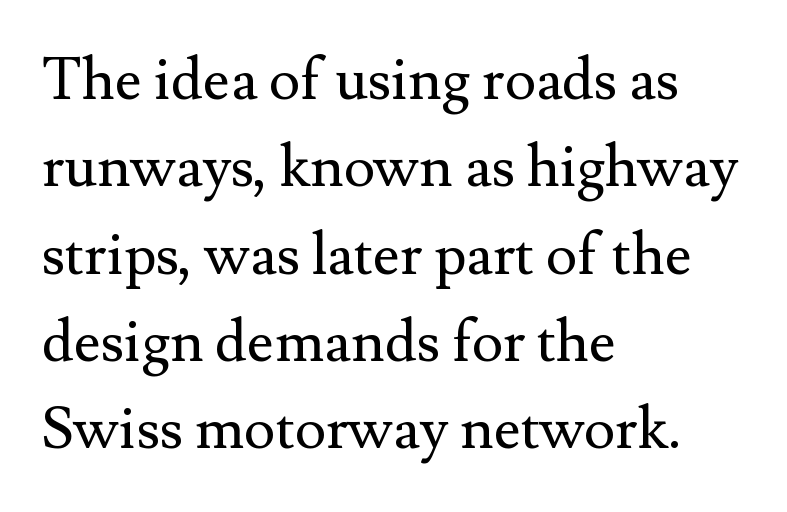
The image shows 59 px regular-weight serif type, upright; set left-aligned, normal line spacing (1.48x), normal letter spacing, not underlined; medium stroke contrast and a small x-height.
